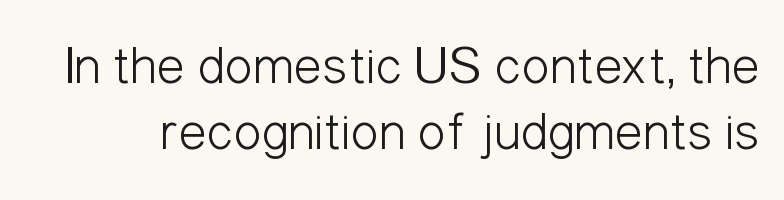
Clear beneath every line of the passage. Is this a fixed-width face? No — the glyphs have proportional, varying widths. Heft: none added — not bold. Is there any slant? The stems are plumb. Observe the ordinary spacing: letters are neighbours, not strangers.
